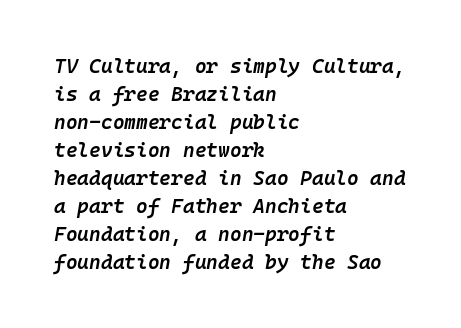
{"italic": "yes", "lean": "right", "slant_degrees": 10, "bold": "semi", "underline": "no", "align": "left", "line_spacing": "normal", "line_spacing_ratio": 1.4, "letter_spacing": "normal", "letter_spacing_em": 0.0, "glyph_px": 20}
